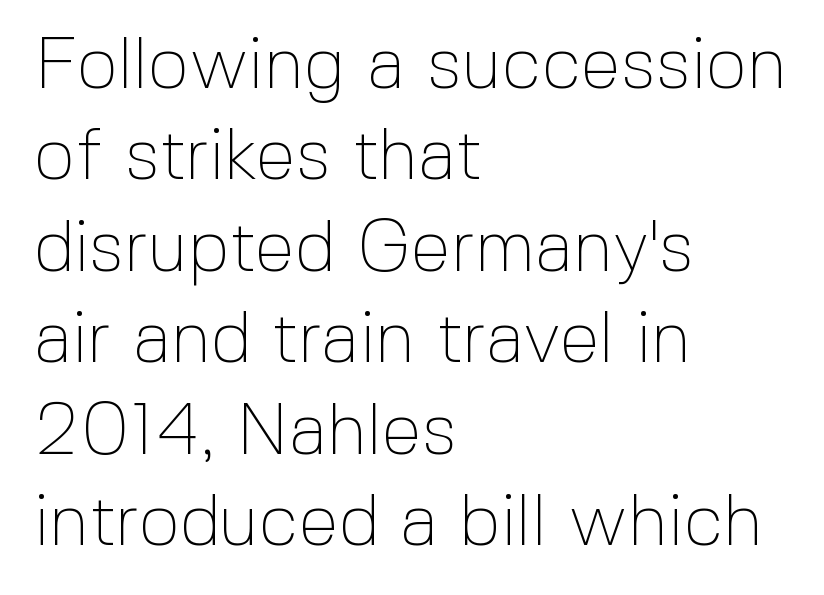
The block of text has a typical density, with ordinary space between rows. This rendering uses left alignment, leaving the right contour irregular. Regarding serifs, this sample does without them. This sample has the flowing, uneven cadence of proportional lettering.
